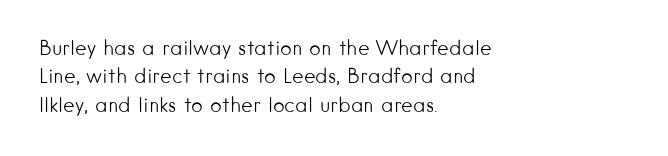
Q: Is the text bold? A: No.
Q: Is the text italic (slanted)? A: No, it is upright.
Q: Is the text underlined? A: No.
Q: How is the paragraph aligned? A: Left-aligned.
Q: Is the spacing between letters normal or unusually wide? A: Normal.
Q: Is the spacing between lines tight, normal or loose? A: Normal.
